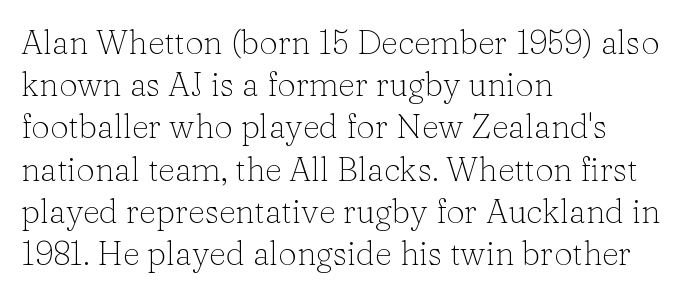
{"serif": "yes", "italic": "no", "bold": "no", "weight": "light", "width": "normal", "stroke_contrast": "low", "x_height": "medium", "monospaced": "no", "underline": "no", "align": "left", "line_spacing": "normal", "line_spacing_ratio": 1.28, "letter_spacing": "normal", "letter_spacing_em": 0.0, "glyph_px": 33}
